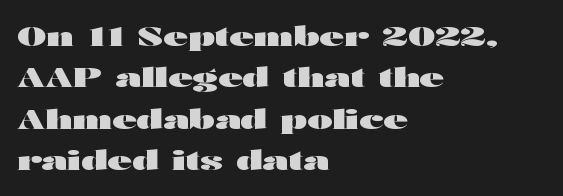
Q: Is the text bold? A: Yes.
Q: Is the text italic (slanted)? A: No, it is upright.
Q: Is the text underlined? A: No.
Q: How is the paragraph aligned? A: Left-aligned.
Q: Is the spacing between letters normal or unusually wide? A: Normal.
Q: Is the spacing between lines tight, normal or loose? A: Normal.
